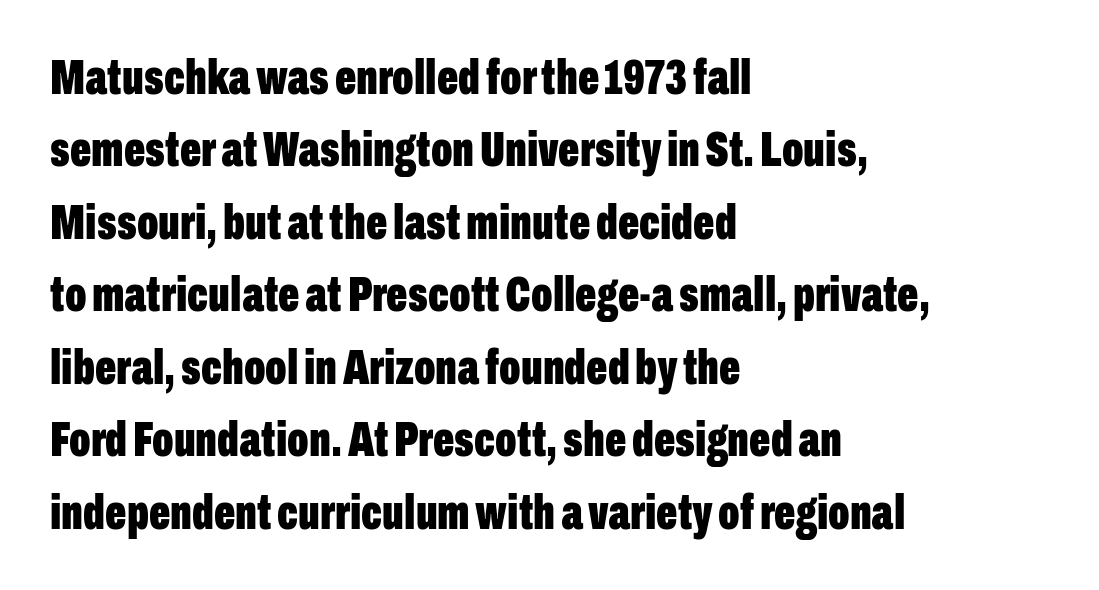
Varying glyph widths throughout — classic text-font behaviour. The letters stand upright; this is a roman face. Students, note that the glyphs here touch the page at normal intervals. This block has exactly the height ordinary leading produces. The type family on display is of the sans-serif kind. Which margin do the lines hug? The left one — the right edge is uneven.
